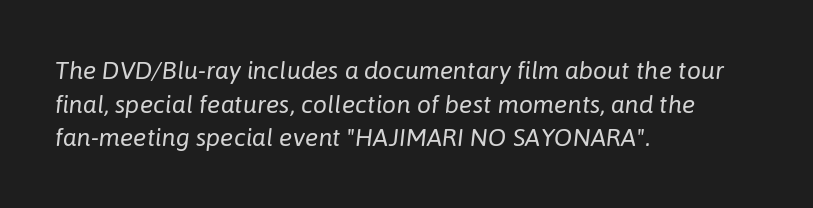
{"italic": "yes", "lean": "right", "slant_degrees": 6, "bold": "no", "underline": "no", "align": "left", "line_spacing": "normal", "line_spacing_ratio": 1.35, "letter_spacing": "normal", "letter_spacing_em": 0.0, "glyph_px": 25}
